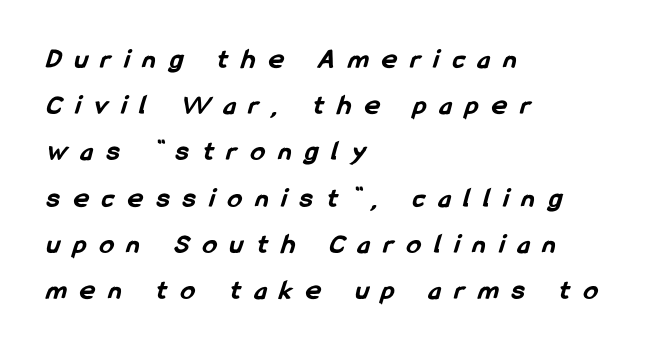
The image shows 28 px bold, condensed sans-serif type; set left-aligned, normal line spacing (1.65x), unusually wide letter spacing (+0.5 em), not underlined; low stroke contrast and a medium x-height.
